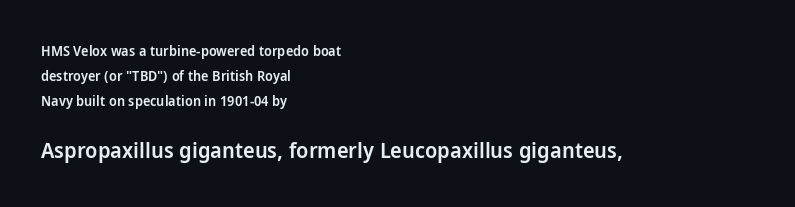
The image shows 22 px text type, upright; set left-aligned, line spacing 1.8x, normal letter spacing, not underlined; the second (bottom) block is 1.57x larger.
